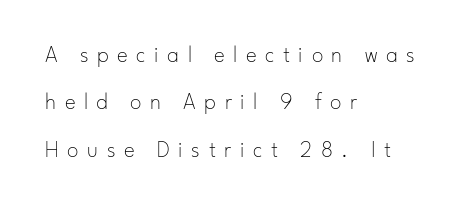
Q: Is the text bold? A: No.
Q: Is the text italic (slanted)? A: No, it is upright.
Q: Is the text underlined? A: No.
Q: How is the paragraph aligned? A: Left-aligned.
Q: Is the spacing between letters normal or unusually wide? A: Unusually wide.
Q: Is the spacing between lines tight, normal or loose? A: Loose.
